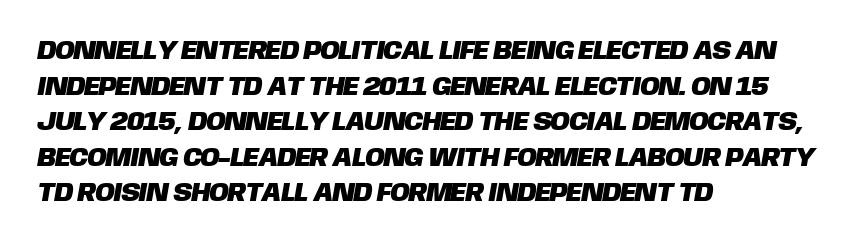
{"underline": "no", "align": "left", "line_spacing": "normal", "line_spacing_ratio": 1.37, "letter_spacing": "normal", "letter_spacing_em": 0.0, "glyph_px": 26}
